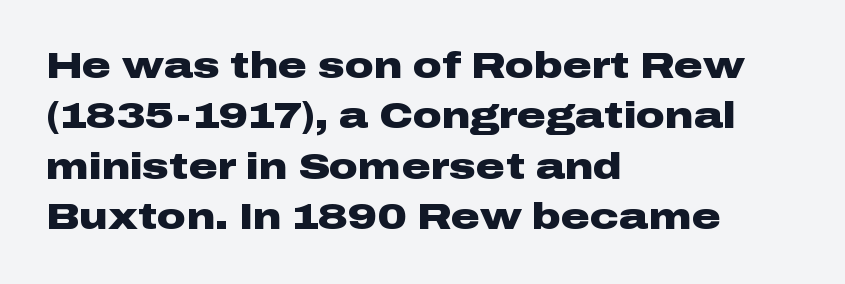
{"serif": "no", "italic": "no", "bold": "yes", "weight": "heavy", "width": "wide", "stroke_contrast": "low", "x_height": "medium", "monospaced": "no", "underline": "no", "align": "left", "line_spacing": "normal", "line_spacing_ratio": 1.4, "letter_spacing": "normal", "letter_spacing_em": 0.0, "glyph_px": 36}
